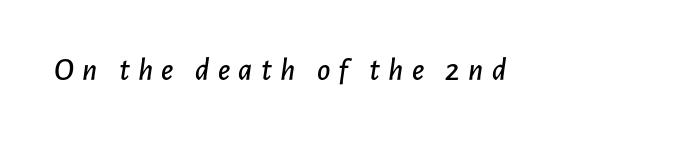
Here the designer chose a conventional face with non-uniform glyph widths. The rendering applies a slant to the glyphs. Underline: absent. The letters are spread apart with noticeably loose tracking.
